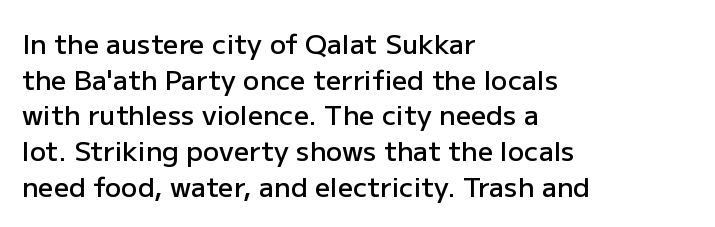
The image shows 27 px text type, upright; set left-aligned, normal line spacing (1.32x), normal letter spacing, not underlined.
